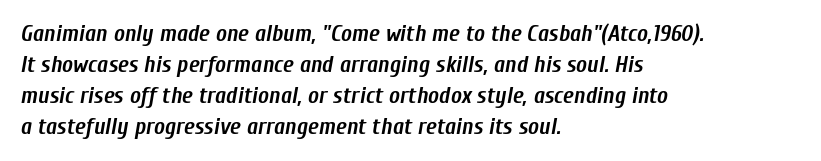
Q: Is the text bold? A: Yes.
Q: Is the text italic (slanted)? A: Yes, it leans right by about 10 degrees.
Q: Is the text underlined? A: No.
Q: How is the paragraph aligned? A: Left-aligned.
Q: Is the spacing between letters normal or unusually wide? A: Normal.
Q: Is the spacing between lines tight, normal or loose? A: Normal.
